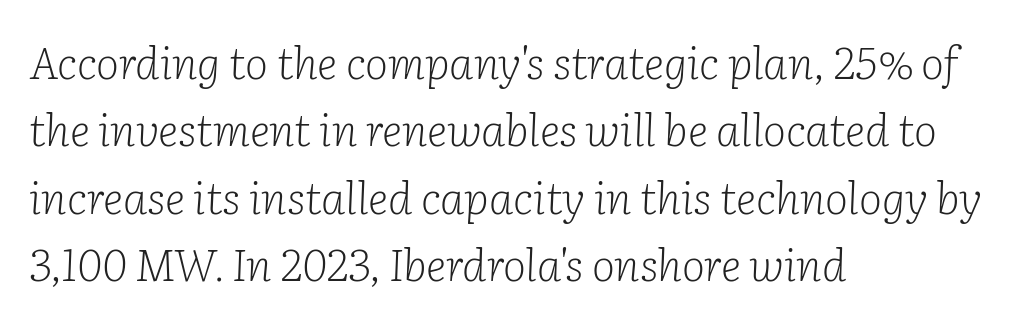
Q: Is the text bold? A: No.
Q: Is the text italic (slanted)? A: Yes, it leans right by about 2 degrees.
Q: Is the typeface a serif or a sans-serif typeface? A: Serif.
Q: Is the text underlined? A: No.
Q: How is the paragraph aligned? A: Left-aligned.
Q: Is the spacing between letters normal or unusually wide? A: Normal.
Q: Is the spacing between lines tight, normal or loose? A: Normal.
Q: Width (condensed, normal, or wide)? A: Normal.
Q: Stroke contrast? A: Low.
Q: x-height? A: Medium.
Q: Monospaced? A: No.
